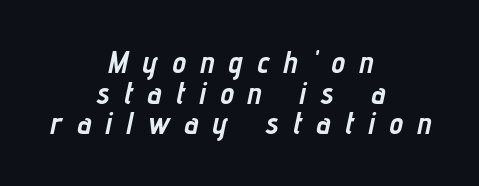
Q: Is the text bold? A: Yes.
Q: Is the text italic (slanted)? A: Yes, it leans right by about 12 degrees.
Q: Is the text underlined? A: No.
Q: How is the paragraph aligned? A: Centered.
Q: Is the spacing between letters normal or unusually wide? A: Unusually wide.
Q: Is the spacing between lines tight, normal or loose? A: Tight.
Q: Width (condensed, normal, or wide)? A: Condensed.
Q: Stroke contrast? A: Low.
Q: x-height? A: Medium.
Q: Monospaced? A: No.
